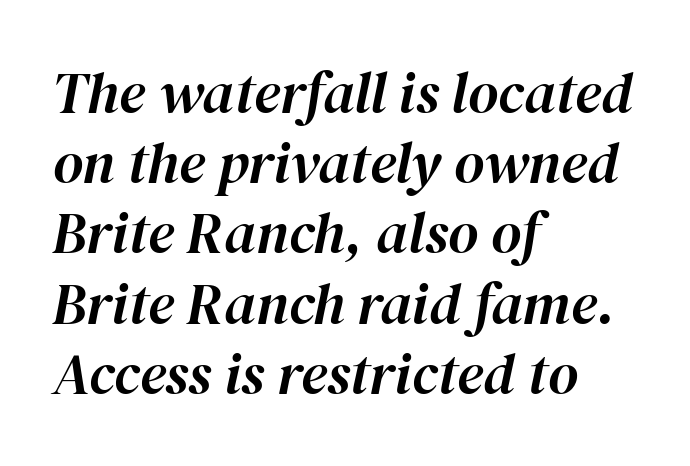
Short and long lines alike share a common starting point at left. The typography opts for an oblique posture over an upright one. Anything drawn beneath the words? Only blank space. The rendering uses natural spacing where letterforms have individual widths. These lines keep a tight, regular rhythm from letter to letter.
